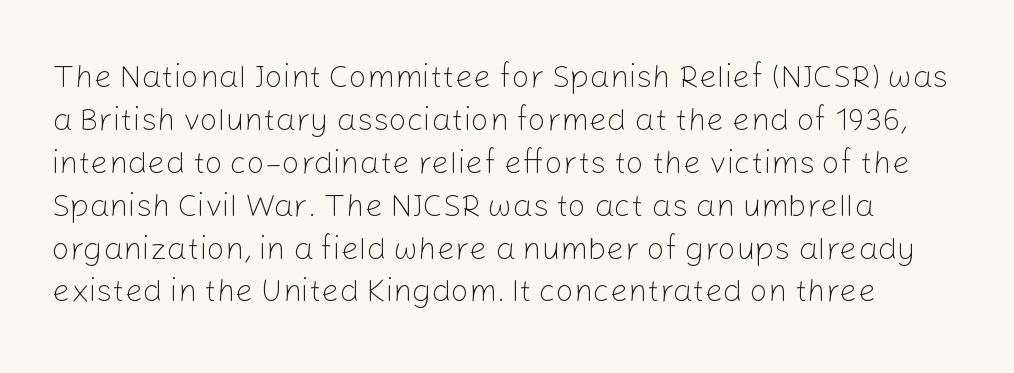
The image shows 32 px light sans-serif type, upright; set normal line spacing (1.34x), normal letter spacing, not underlined; low stroke contrast and a medium x-height.
